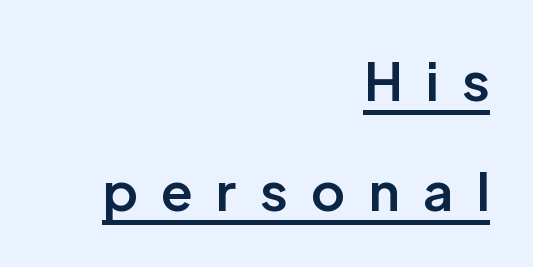
The face used here appears with an underline applied. Are there feet on the stems? There aren't — it's a sans. A fair bit of extra ink — the face is semibold, not bold. The typography opts for an upright posture over an oblique one.
